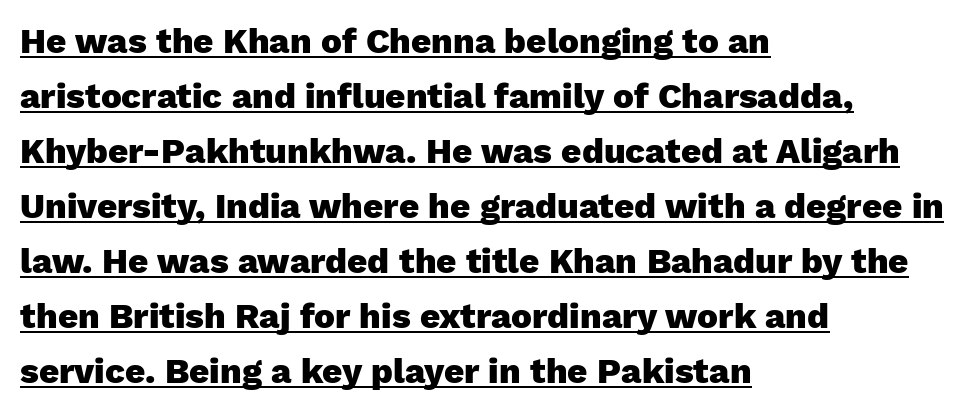
Q: Is the text bold? A: Yes.
Q: Is the text italic (slanted)? A: No, it is upright.
Q: Is the typeface a serif or a sans-serif typeface? A: Sans-serif.
Q: Is the text underlined? A: Yes.
Q: How is the paragraph aligned? A: Left-aligned.
Q: Is the spacing between letters normal or unusually wide? A: Normal.
Q: Is the spacing between lines tight, normal or loose? A: Normal.
Q: Width (condensed, normal, or wide)? A: Normal.
Q: Stroke contrast? A: Low.
Q: x-height? A: Medium.
Q: Monospaced? A: No.
